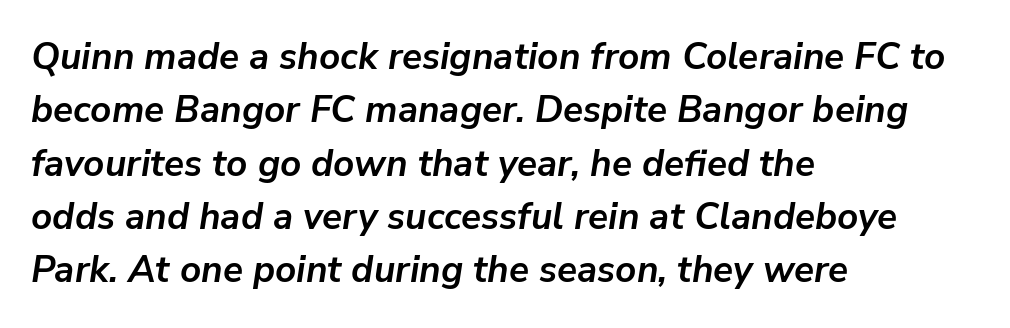
Caption: standard tracking, unaltered. Reading down the block, your eye returns to a fixed left position each line. Thick stems and heavy bowls — unmistakably bold. The text carries the slant typical of an italic or oblique font. Words float on clear page, feet unadorned.
